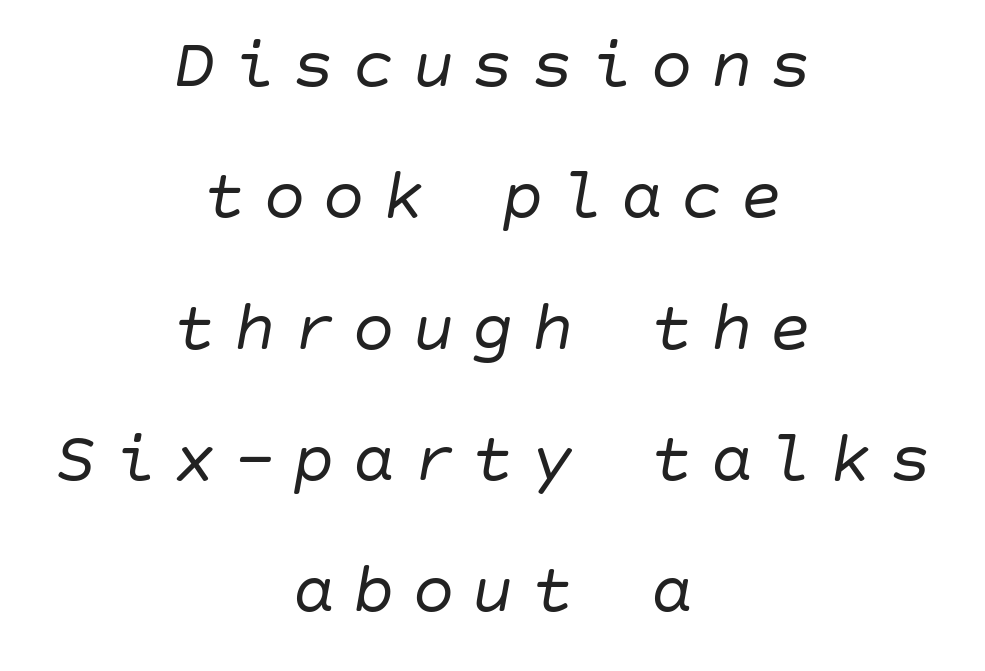
The image shows 71 px regular-weight type, italic (leaning right); set centered, line spacing 1.85x, unusually wide letter spacing (+0.24 em), not underlined; low stroke contrast and a large x-height.
